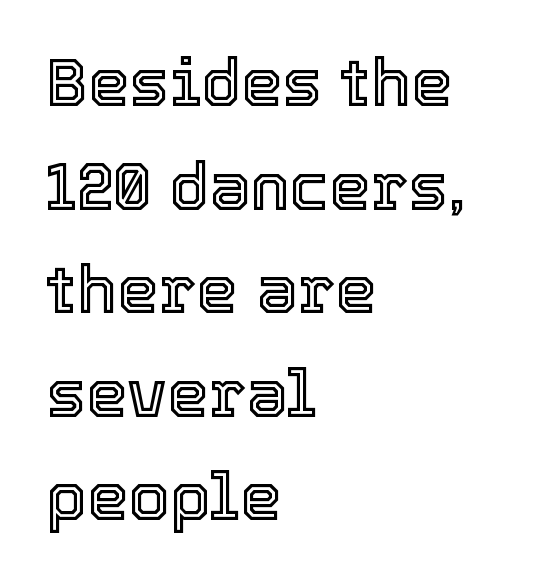
Beneath every word, the page is bare. This is the regular roman posture of the typeface. Glyph-to-glyph distance matches everyday printed text. Leftover space on each line is placed entirely after the last word.
